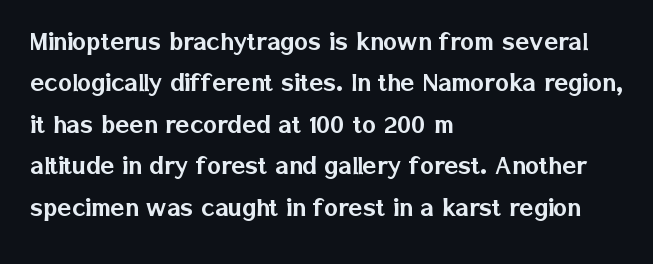
The image shows 29 px sans-serif type, upright; set left-aligned, normal line spacing (1.43x), normal letter spacing, not underlined; low stroke contrast and a medium x-height.
